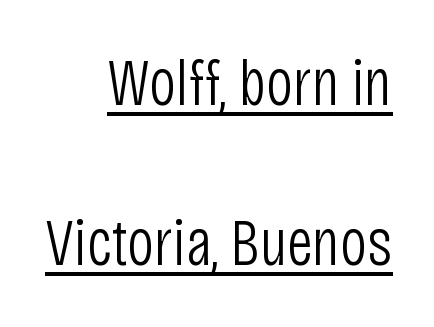
Q: Is the text bold? A: No.
Q: Is the text italic (slanted)? A: No, it is upright.
Q: Is the typeface a serif or a sans-serif typeface? A: Sans-serif.
Q: Is the text underlined? A: Yes.
Q: How is the paragraph aligned? A: Right-aligned.
Q: Is the spacing between letters normal or unusually wide? A: Normal.
Q: Is the spacing between lines tight, normal or loose? A: Loose.
Q: Width (condensed, normal, or wide)? A: Condensed.
Q: Stroke contrast? A: Low.
Q: x-height? A: Large.
Q: Monospaced? A: No.
